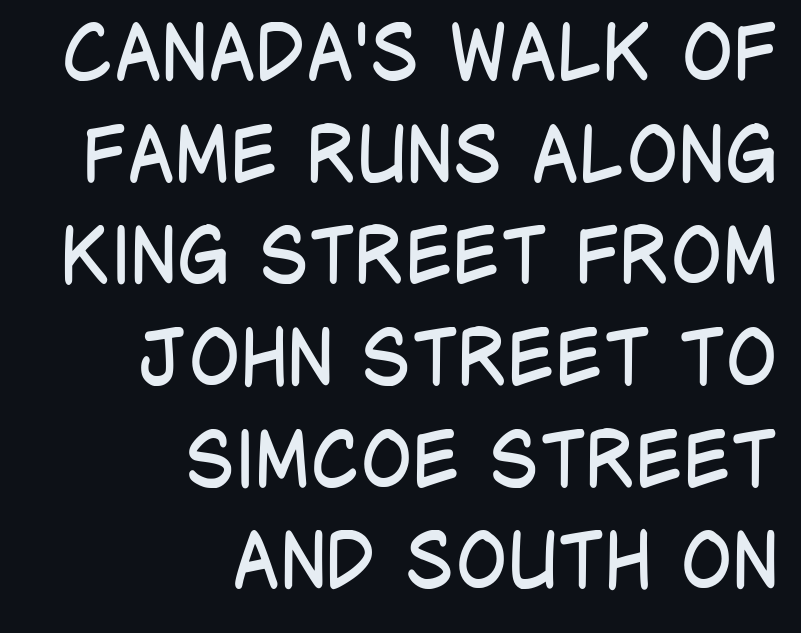
Grotesque or geometric, the face here clearly has no serifs. Clear beneath every line of the passage. Alignment: flush right. Words appear dense and cohesive because spacing is normal. Compared with typical paragraphs, the rows here are spaced about the same. Notice how the stems are strictly vertical — no italics here.
